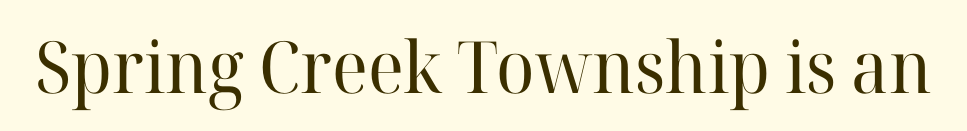
Q: Is the text bold? A: No.
Q: Is the text italic (slanted)? A: No, it is upright.
Q: Is the typeface a serif or a sans-serif typeface? A: Serif.
Q: Is the text underlined? A: No.
Q: Is the spacing between letters normal or unusually wide? A: Normal.
Q: Width (condensed, normal, or wide)? A: Normal.
Q: Stroke contrast? A: High.
Q: x-height? A: Medium.
Q: Monospaced? A: No.
